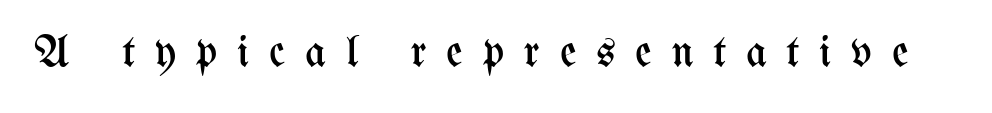
Characters follow at a spacing far wider than the type designer built in. The strokes carry an ordinary text weight at most. Vertical strokes here are truly vertical. Unmarked baselines from the first word to the last. You could not count columns in this text — the font is proportionally spaced.
